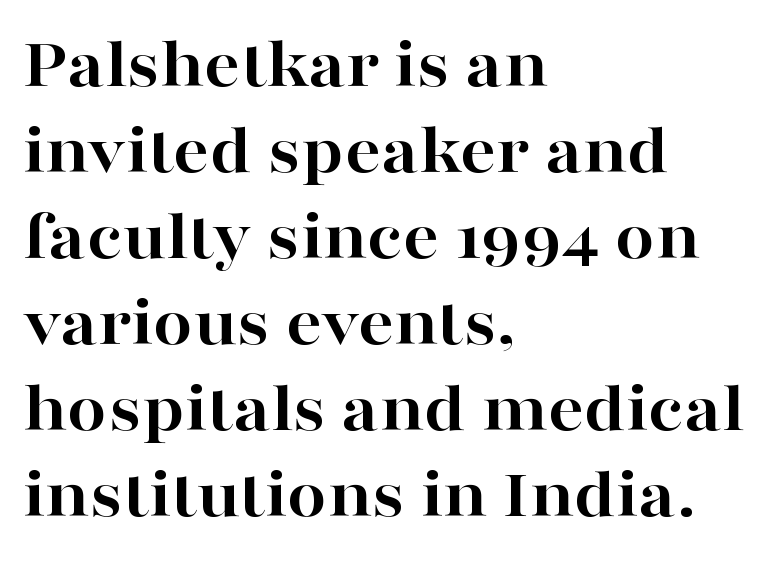
The image shows 71 px bold, wide serif type, upright; set left-aligned, line spacing 1.21x, normal letter spacing, not underlined; high stroke contrast and a medium x-height.
